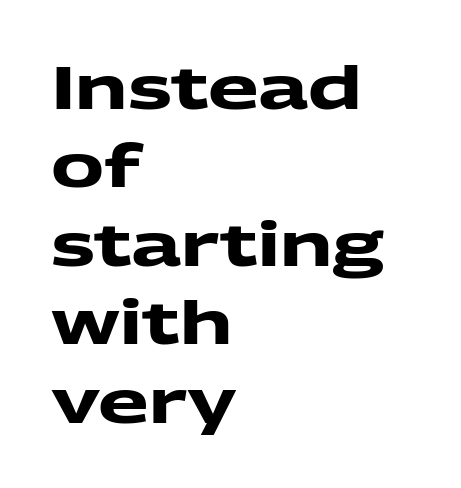
The image shows 59 px heavy, wide sans-serif type; set left-aligned, normal line spacing (1.33x), normal letter spacing, not underlined; medium stroke contrast and a medium x-height.
